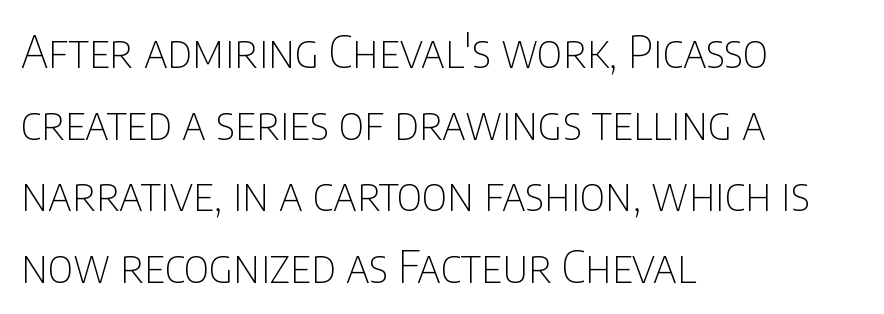
Q: Is the text bold? A: No.
Q: Is the text italic (slanted)? A: No, it is upright.
Q: Is the typeface a serif or a sans-serif typeface? A: Sans-serif.
Q: Is the text underlined? A: No.
Q: How is the paragraph aligned? A: Left-aligned.
Q: Is the spacing between letters normal or unusually wide? A: Normal.
Q: Is the spacing between lines tight, normal or loose? A: Normal.
Q: Width (condensed, normal, or wide)? A: Condensed.
Q: Stroke contrast? A: Low.
Q: x-height? A: Large.
Q: Monospaced? A: No.
